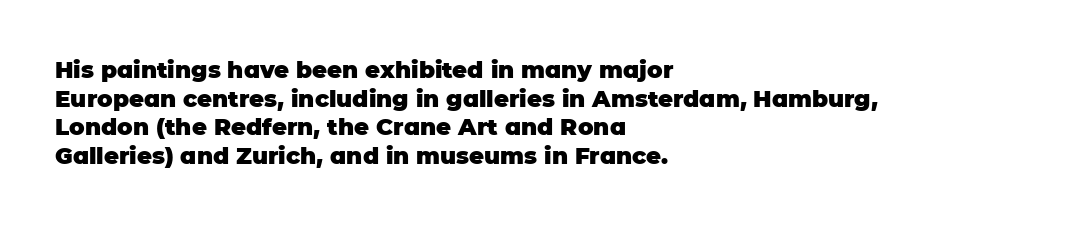
The image shows 23 px bold type, upright; set left-aligned, line spacing 1.24x, normal letter spacing, not underlined.
